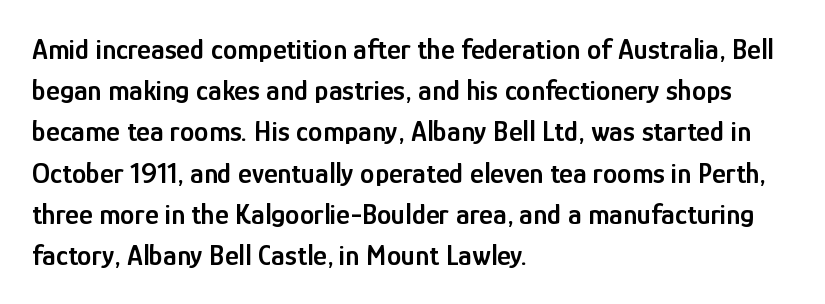
The image shows 29 px semibold, condensed sans-serif type, upright; set left-aligned, normal line spacing (1.42x), normal letter spacing, not underlined; low stroke contrast and a medium x-height.
